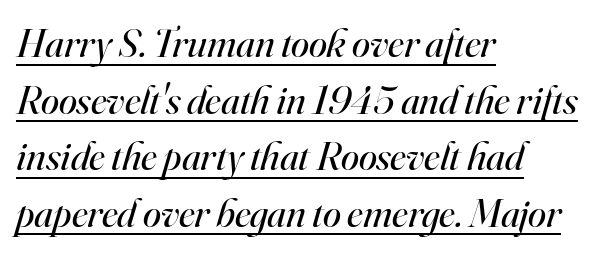
Q: Is the text bold? A: No.
Q: Is the text italic (slanted)? A: Yes, it leans right by about 16 degrees.
Q: Is the typeface a serif or a sans-serif typeface? A: Serif.
Q: Is the text underlined? A: Yes.
Q: How is the paragraph aligned? A: Left-aligned.
Q: Is the spacing between letters normal or unusually wide? A: Normal.
Q: Is the spacing between lines tight, normal or loose? A: Normal.
Q: Width (condensed, normal, or wide)? A: Normal.
Q: Stroke contrast? A: High.
Q: x-height? A: Small.
Q: Monospaced? A: No.
